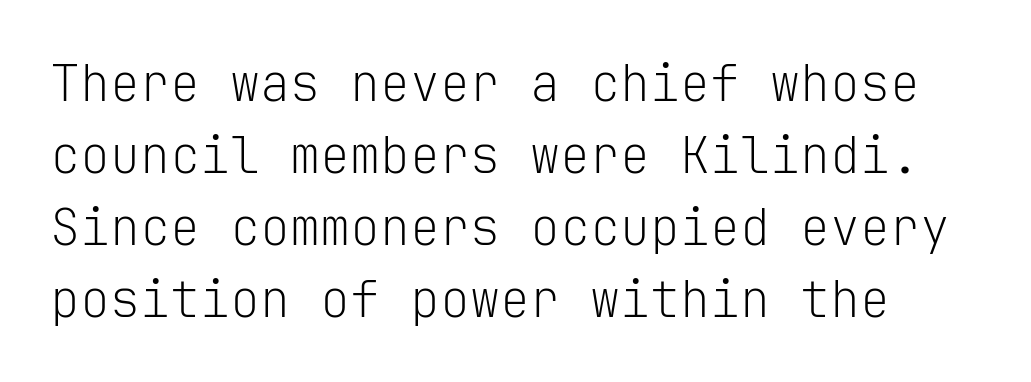
{"serif": "no", "italic": "no", "bold": "no", "weight": "light", "width": "normal", "stroke_contrast": "low", "x_height": "medium", "monospaced": "yes", "underline": "no", "line_spacing": "normal", "line_spacing_ratio": 1.44, "letter_spacing": "normal", "letter_spacing_em": 0.0, "glyph_px": 50}
